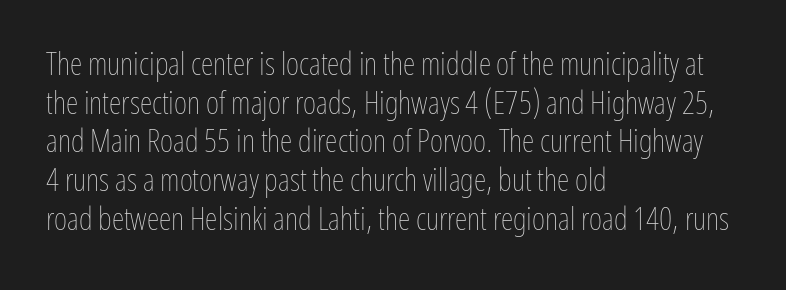
{"italic": "no", "bold": "no", "weight": "thin", "width": "condensed", "stroke_contrast": "low", "x_height": "medium", "monospaced": "no", "underline": "no", "align": "left", "line_spacing_ratio": 1.21, "letter_spacing": "normal", "letter_spacing_em": 0.0, "glyph_px": 32}
